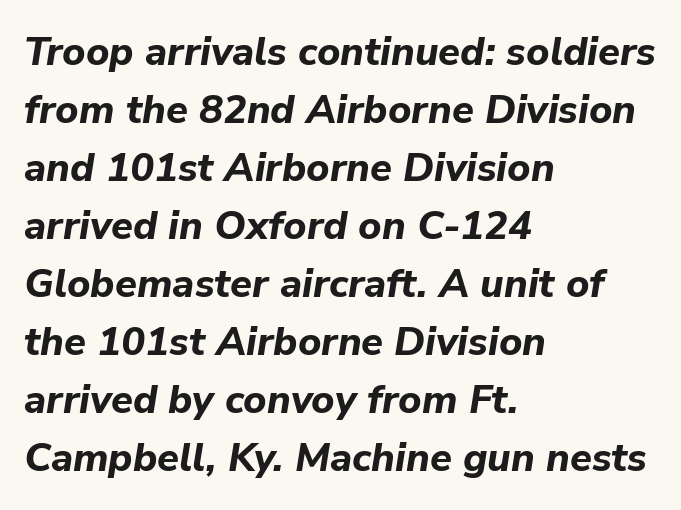
The image shows 40 px bold type, italic (leaning right); set left-aligned, normal line spacing (1.45x), normal letter spacing, not underlined; low stroke contrast and a medium x-height.
